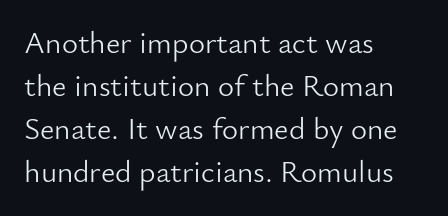
Caption: face not bold, strokes unweighted. This rendering employs a face without finishing strokes, i.e., a sans-serif. A normal amount of white space separates one row of letters from the next. Inter-character spacing is left at the font's built-in metrics.
